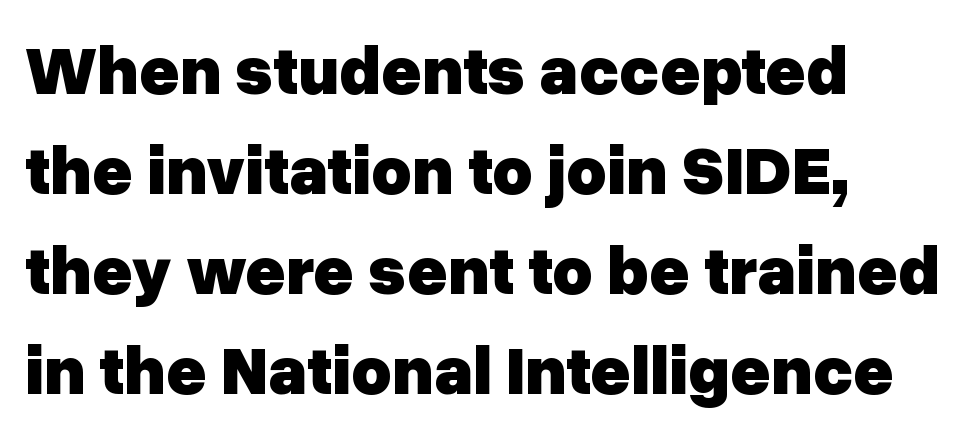
Honestly, the letter spacing is just normal — you wouldn't notice it. Descenders hang freely into open space. The glyphs in this specimen are sans serif. Reading down the block, your eye returns to a fixed left position each line. The lettering stays uniformly vertical, giving the passage a roman look. How heavy is the stroke? Heavy — this is a bold.
